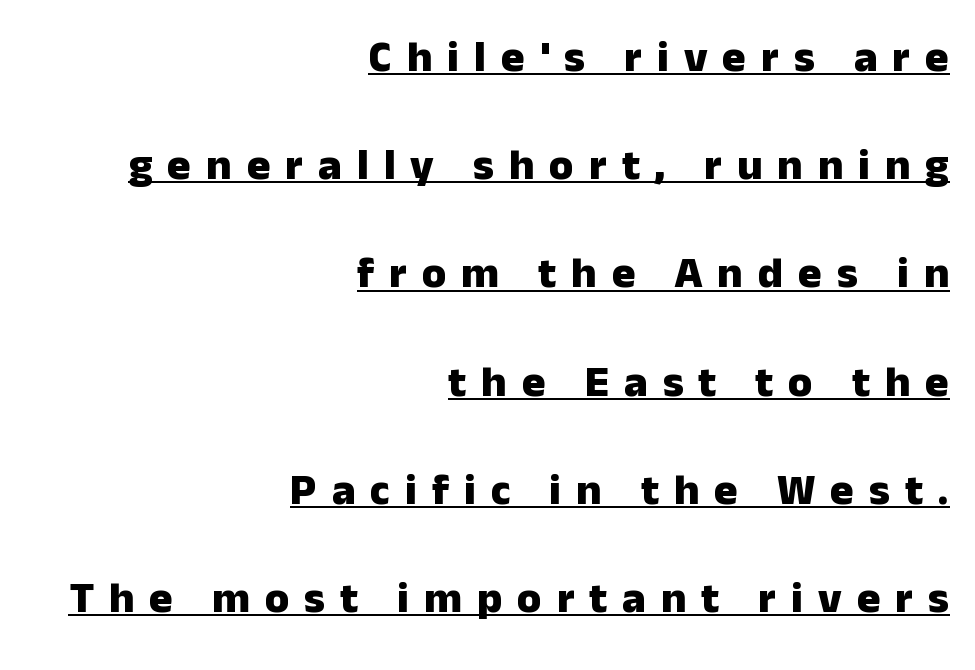
These lines stand farther apart than default settings would place them. Honestly, the underline is the first thing you notice here. Caption: multi-line text, flush right, ragged left. This is the regular roman posture of the typeface. Proportional: the letters do not fall into vertical columns.
